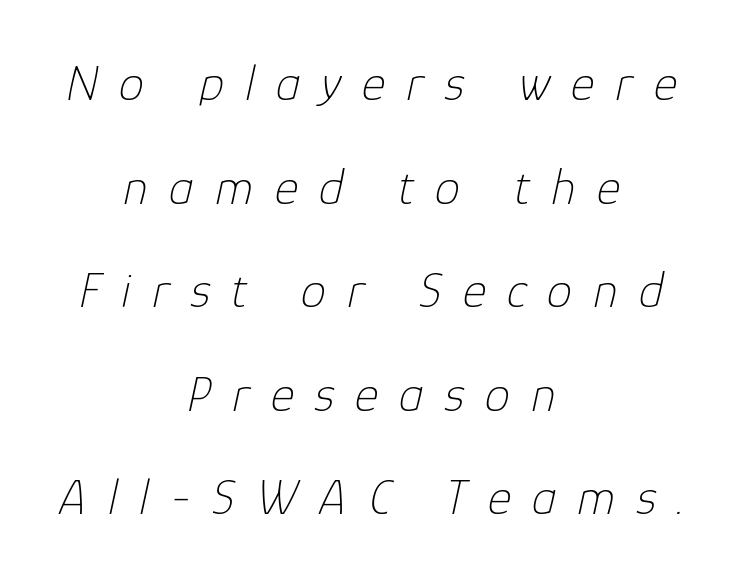
The image shows 51 px thin type, italic (leaning right); set centered, loose line spacing (2.03x), unusually wide letter spacing (+0.41 em), not underlined; low stroke contrast and a medium x-height.
